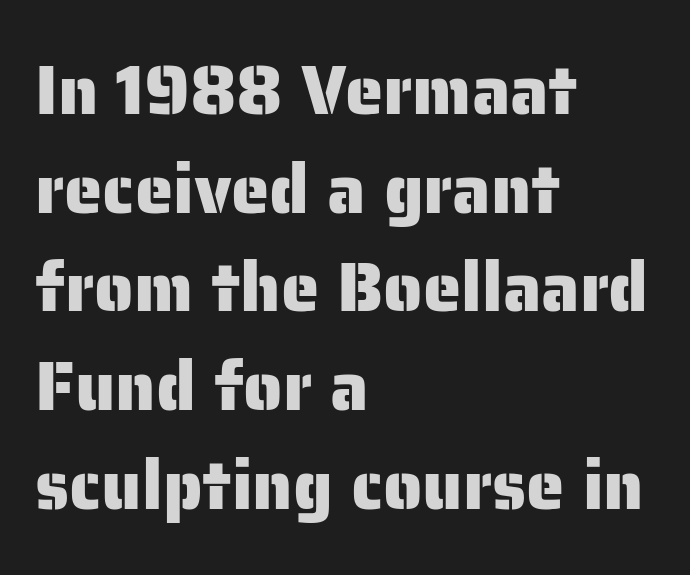
The image shows 69 px sans-serif type, upright; set left-aligned, normal line spacing (1.43x), normal letter spacing, not underlined; low stroke contrast and a medium x-height.
